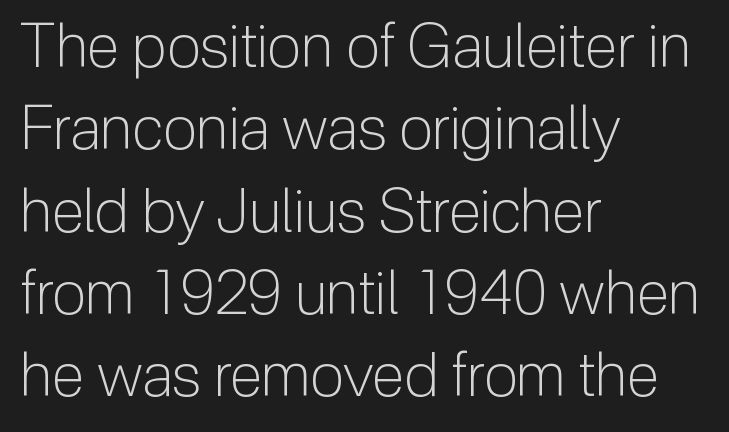
Q: Is the text bold? A: No.
Q: Is the text italic (slanted)? A: No, it is upright.
Q: Is the typeface a serif or a sans-serif typeface? A: Sans-serif.
Q: Is the text underlined? A: No.
Q: How is the paragraph aligned? A: Left-aligned.
Q: Is the spacing between letters normal or unusually wide? A: Normal.
Q: Is the spacing between lines tight, normal or loose? A: Normal.
Q: Width (condensed, normal, or wide)? A: Normal.
Q: Stroke contrast? A: Low.
Q: x-height? A: Medium.
Q: Monospaced? A: No.
